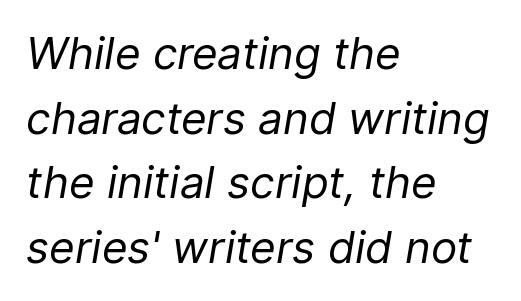
The image shows 44 px regular-weight type, italic (leaning right); set left-aligned, normal line spacing (1.47x), normal letter spacing, not underlined; low stroke contrast and a medium x-height.
